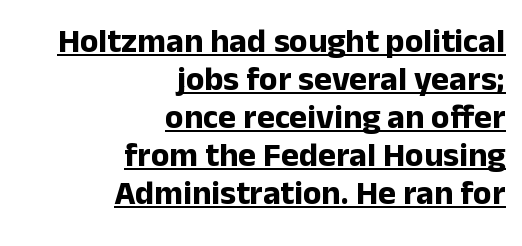
{"serif": "no", "italic": "no", "bold": "yes", "weight": "bold", "width": "normal", "stroke_contrast": "low", "x_height": "medium", "monospaced": "no", "underline": "yes", "align": "right", "line_spacing": "tight", "line_spacing_ratio": 1.12, "letter_spacing": "normal", "letter_spacing_em": 0.0, "glyph_px": 34}
